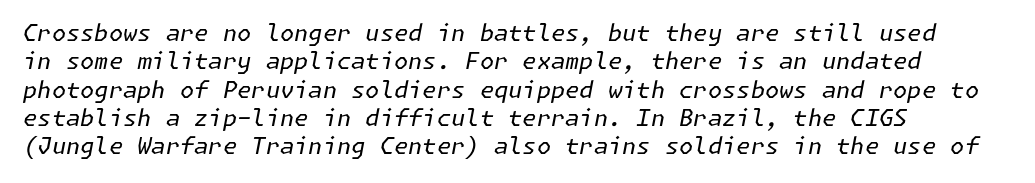
Q: Is the text bold? A: No.
Q: Is the text italic (slanted)? A: Yes, it leans right by about 11 degrees.
Q: Is the text underlined? A: No.
Q: How is the paragraph aligned? A: Left-aligned.
Q: Is the spacing between letters normal or unusually wide? A: Normal.
